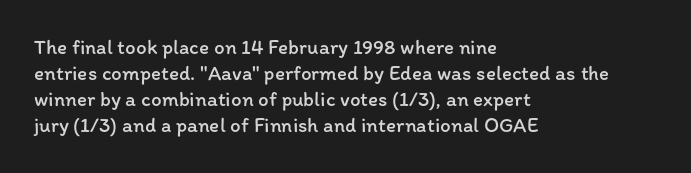
The typography opts for an upright posture over an oblique one. Unmarked baselines from the first word to the last. Students, note that the glyphs here touch the page at normal intervals. Which margin do the lines hug? The left one — the right edge is uneven. The typesetting does not lean heavy: it is not bold.
